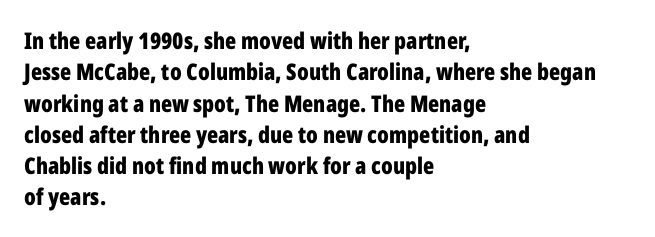
If you drew a line through each stem, it would be perfectly vertical. The face used here has the dense, thick strokes of a bold. All the whitespace from short lines collects on the right. Observe the ordinary spacing: letters are neighbours, not strangers. Rule under the text: the space is simply empty.
